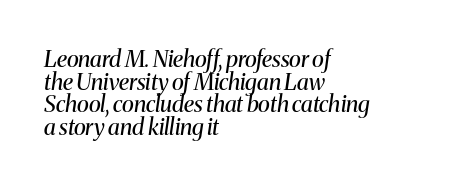
The image shows 23 px text type, italic (leaning right); set left-aligned, tight line spacing (0.98x), normal letter spacing, not underlined.
